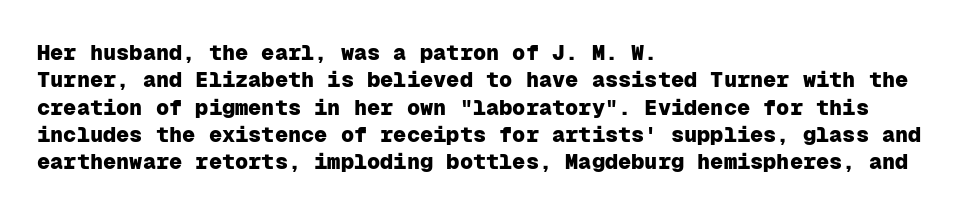
Chunky letters — that's bold for sure. Caption: standard tracking, unaltered. Descenders are the only things crossing below the line. Typeset ragged right — the left edge is the straight one. The letters stand upright; this is a roman face.
